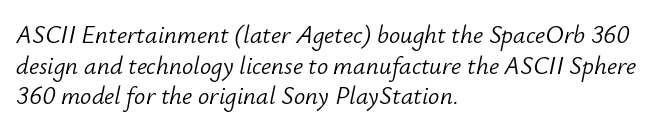
Casual observation: everything's shoved over to the left. The font's italic variant was chosen for this text. A light-to-regular cut is what we see here. Observe the ordinary spacing: letters are neighbours, not strangers.
